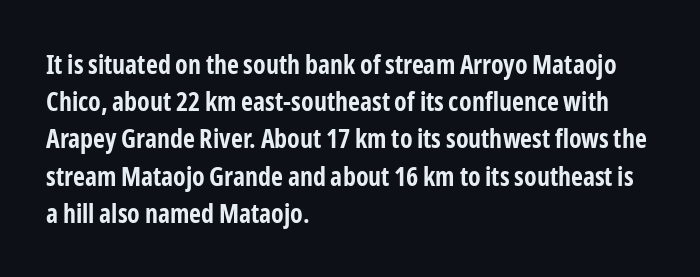
Q: Is the text bold? A: Yes.
Q: Is the text italic (slanted)? A: No, it is upright.
Q: Is the text underlined? A: No.
Q: How is the paragraph aligned? A: Left-aligned.
Q: Is the spacing between letters normal or unusually wide? A: Normal.
Q: Is the spacing between lines tight, normal or loose? A: Normal.
